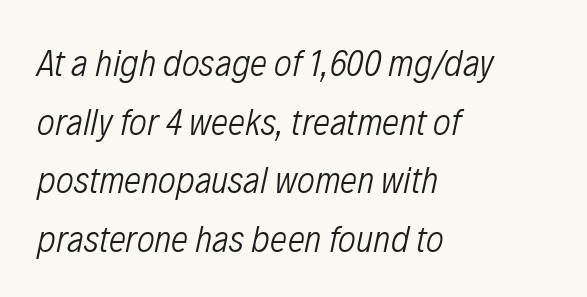
Short note: letters normally spaced. Here the designer chose a conventional face with non-uniform glyph widths. What's the leading like? Ordinary, nothing unusual. Letters rest on an invisible, unmarked baseline. Italic: yes, the glyphs are oblique. Left-aligned paragraph, ragged on the right.
